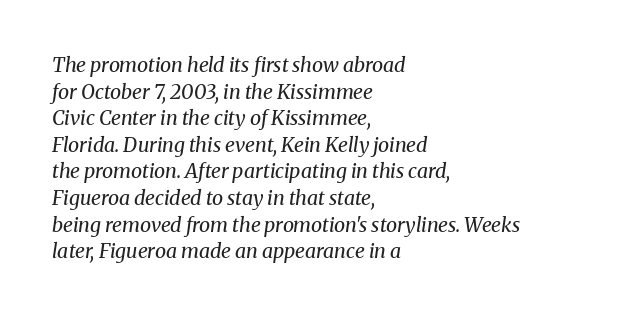
The image shows 20 px text type, italic (leaning right); set left-aligned, normal line spacing (1.33x), normal letter spacing, not underlined.
